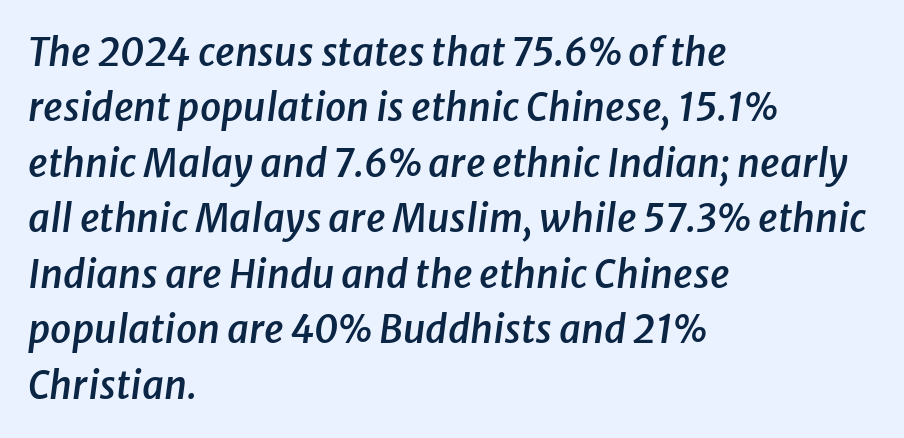
{"italic": "yes", "lean": "right", "slant_degrees": 8, "bold": "semi", "weight": "semibold", "width": "normal", "stroke_contrast": "low", "x_height": "medium", "monospaced": "no", "underline": "no", "align": "left", "line_spacing": "normal", "line_spacing_ratio": 1.46, "letter_spacing": "normal", "letter_spacing_em": 0.0, "glyph_px": 38}
